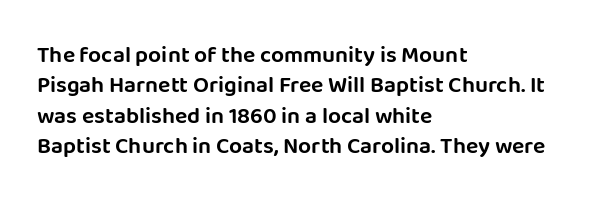
Q: Is the text italic (slanted)? A: No, it is upright.
Q: Is the text underlined? A: No.
Q: How is the paragraph aligned? A: Left-aligned.
Q: Is the spacing between letters normal or unusually wide? A: Normal.
Q: Is the spacing between lines tight, normal or loose? A: Normal.
